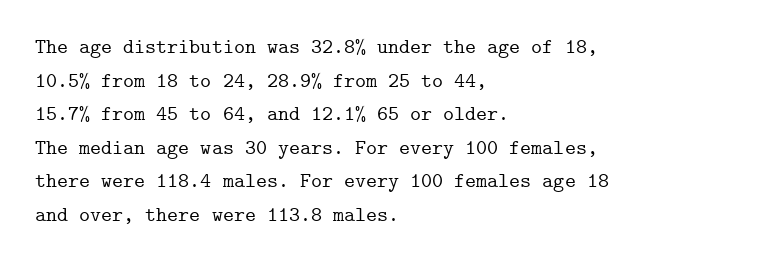
The image shows 21 px text type, upright; set left-aligned, normal line spacing (1.6x), normal letter spacing, not underlined.
